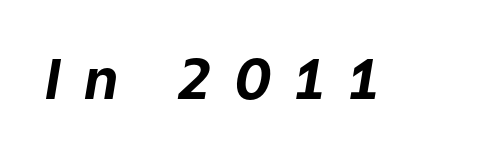
Letters rest on an invisible, unmarked baseline. Weight: bold. The letterforms stand isolated, each surrounded by extra space. The face used here has a pronounced slope to its letters. This sample has the flowing, uneven cadence of proportional lettering.
